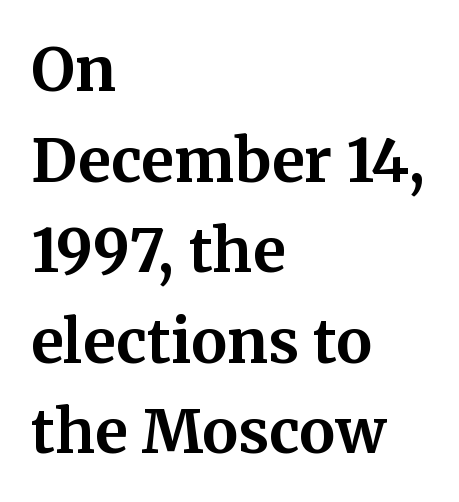
The image shows 60 px bold serif type, upright; set left-aligned, normal line spacing (1.51x), normal letter spacing, not underlined; medium stroke contrast and a medium x-height.
